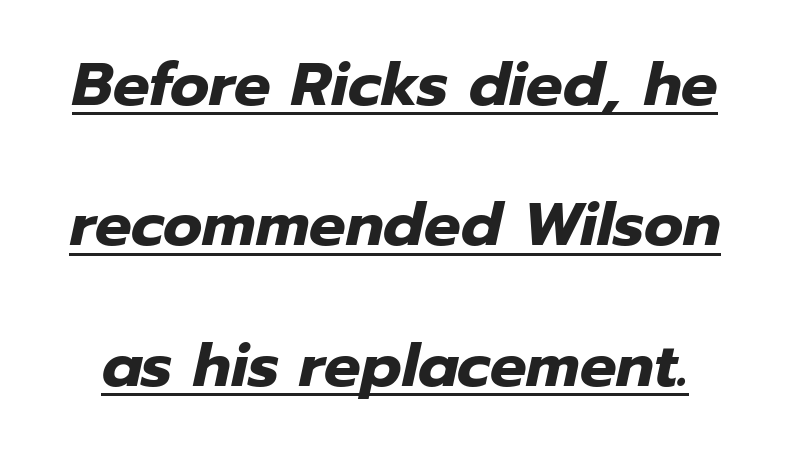
The image shows 61 px heavy type, italic (leaning right); set loose line spacing (2.3x), normal letter spacing, underlined; low stroke contrast and a medium x-height.
